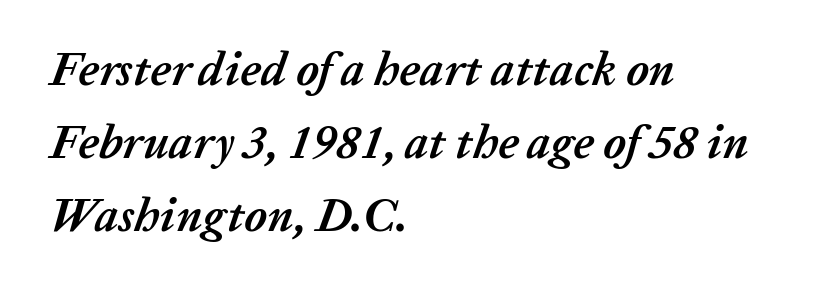
Underline: absent. The line-height multiplier appears to be the usual default. The face used here has the dense, thick strokes of a bold. Left-aligned paragraph, ragged on the right. Glyph-to-glyph distance matches everyday printed text. The lettering tilts uniformly, giving the passage an italic look.
